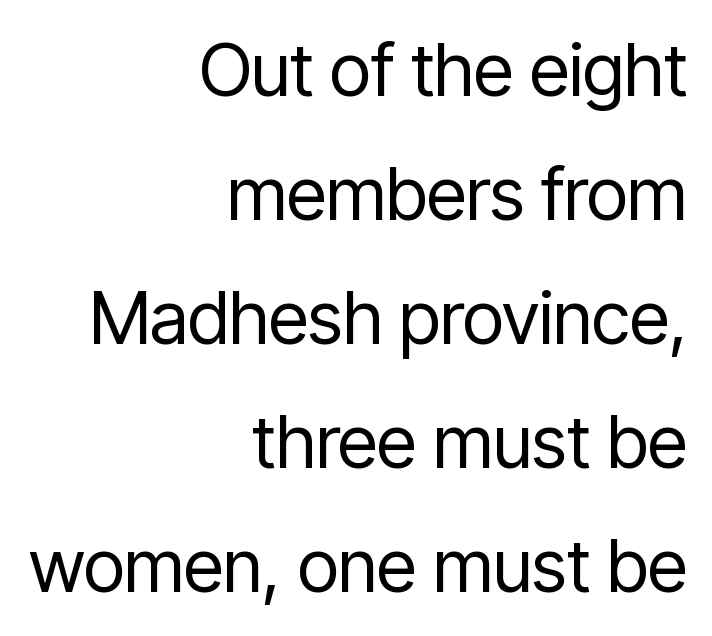
Rendered with straight, roman letterforms. Descender tails drop into unmarked territory. A light-to-regular cut is what we see here. This block has exactly the height ordinary leading produces. The lines in this sample share a right terminus and differ only in where they begin. The rendering keeps characters at their native spacing.
